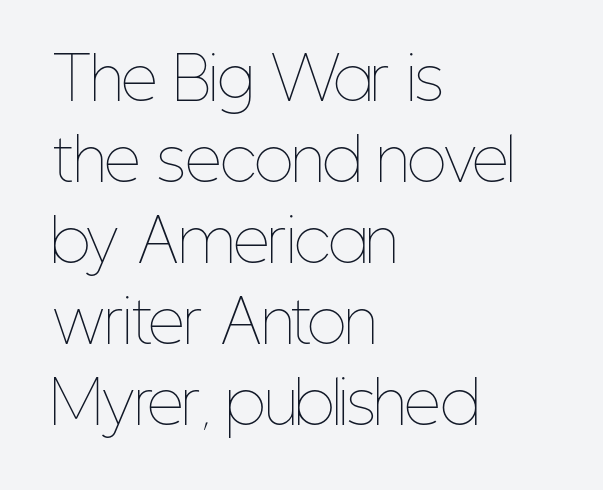
Q: Is the text bold? A: No.
Q: Is the text italic (slanted)? A: No, it is upright.
Q: Is the text underlined? A: No.
Q: How is the paragraph aligned? A: Left-aligned.
Q: Is the spacing between letters normal or unusually wide? A: Normal.
Q: Is the spacing between lines tight, normal or loose? A: Normal.
Q: Width (condensed, normal, or wide)? A: Condensed.
Q: Stroke contrast? A: Low.
Q: x-height? A: Medium.
Q: Monospaced? A: No.
